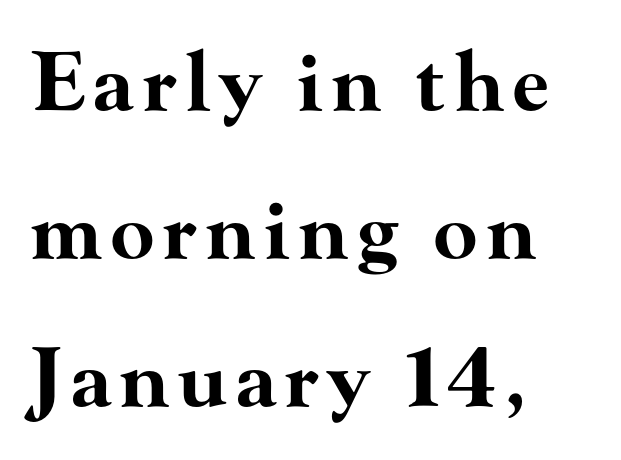
In terms of weight, the rendering is a true, heavy bold. Short and long lines alike share a common starting point at left. Has an underline been added? It has not. The typography opts for an upright posture over an oblique one. Character widths vary here, with narrow letters taking less room than wide ones.
